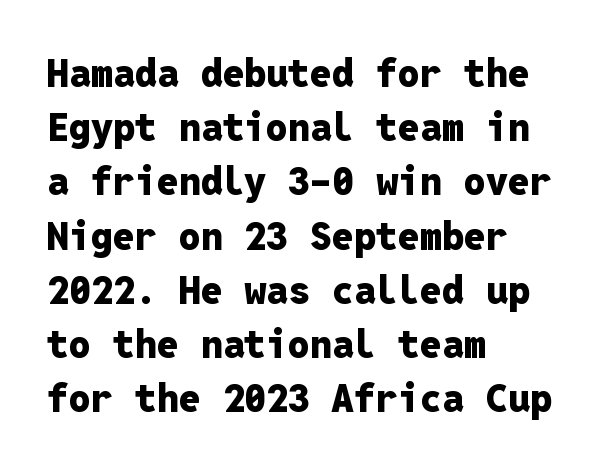
The image shows 39 px heavy sans-serif type, upright, monospaced; set left-aligned, normal line spacing (1.39x), normal letter spacing, not underlined; low stroke contrast and a medium x-height.
